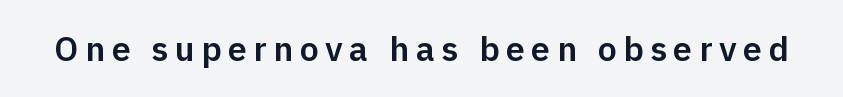
The image shows 34 px sans-serif type, upright; set not underlined; low stroke contrast and a medium x-height.
